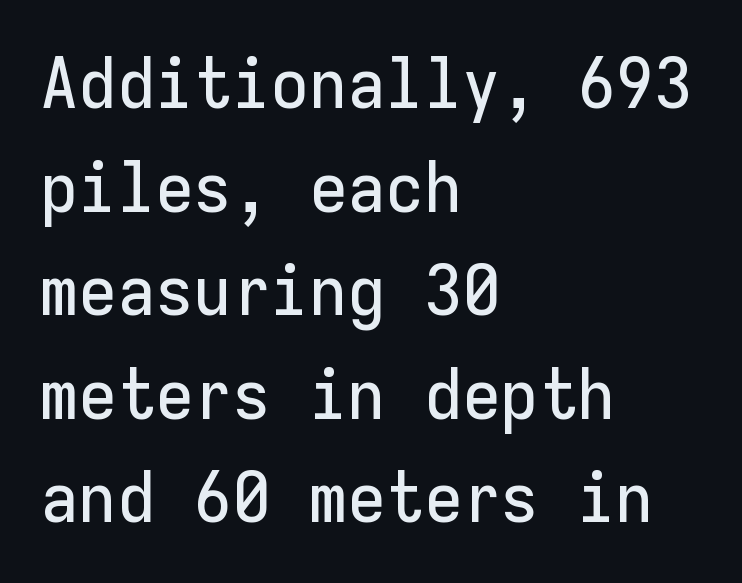
The image shows 70 px sans-serif type, upright, monospaced; set left-aligned, normal line spacing (1.48x), normal letter spacing, not underlined; low stroke contrast and a medium x-height.
